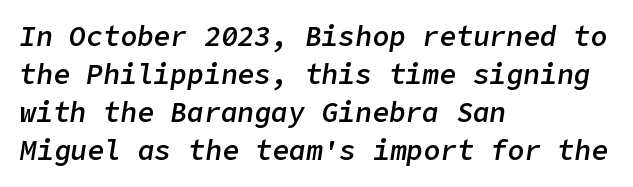
Q: Is the text bold? A: Semi-bold.
Q: Is the text italic (slanted)? A: Yes, it leans right by about 9 degrees.
Q: Is the text underlined? A: No.
Q: How is the paragraph aligned? A: Left-aligned.
Q: Is the spacing between letters normal or unusually wide? A: Normal.
Q: Is the spacing between lines tight, normal or loose? A: Normal.
Q: Width (condensed, normal, or wide)? A: Normal.
Q: Stroke contrast? A: Low.
Q: x-height? A: Medium.
